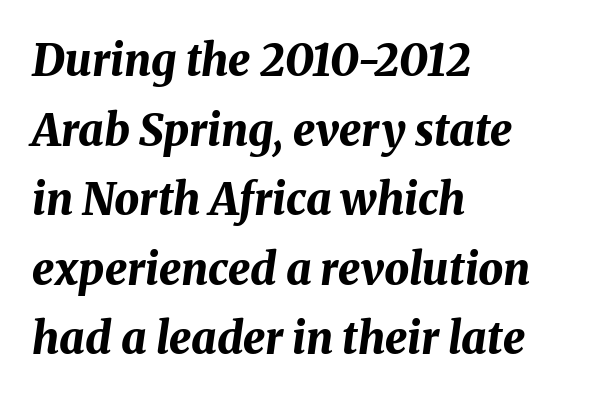
{"italic": "yes", "lean": "right", "slant_degrees": 8, "bold": "yes", "weight": "bold", "width": "normal", "stroke_contrast": "medium", "x_height": "medium", "monospaced": "no", "underline": "no", "align": "left", "line_spacing": "normal", "line_spacing_ratio": 1.58, "letter_spacing": "normal", "letter_spacing_em": 0.0, "glyph_px": 44}
